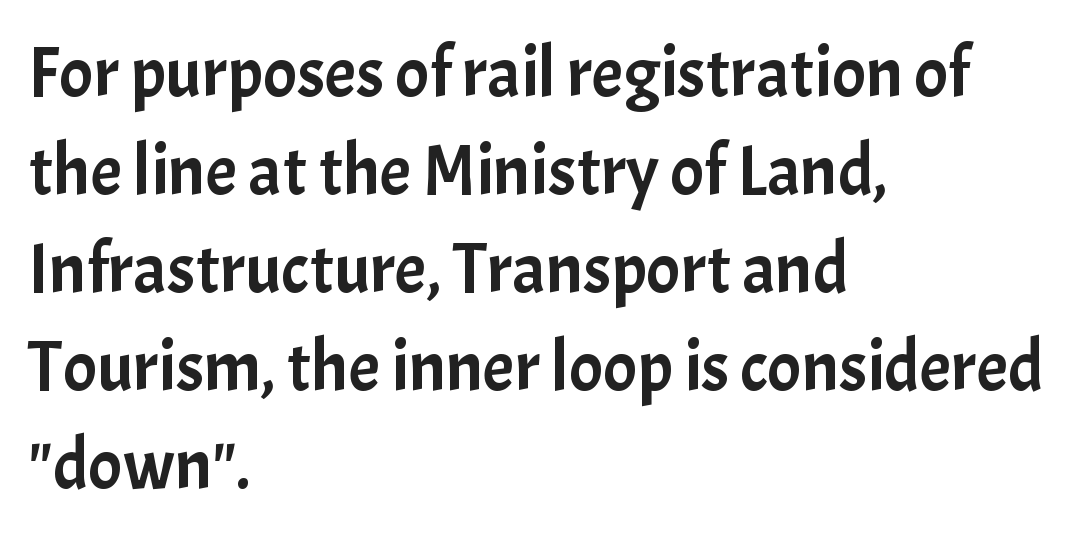
Unlike a traditional serif, this face leaves its strokes unadorned. Standard letterfit; no display-style spreading of the glyphs. These lines were composed using upright roman letters. Casual observation: everything's shoved over to the left.
